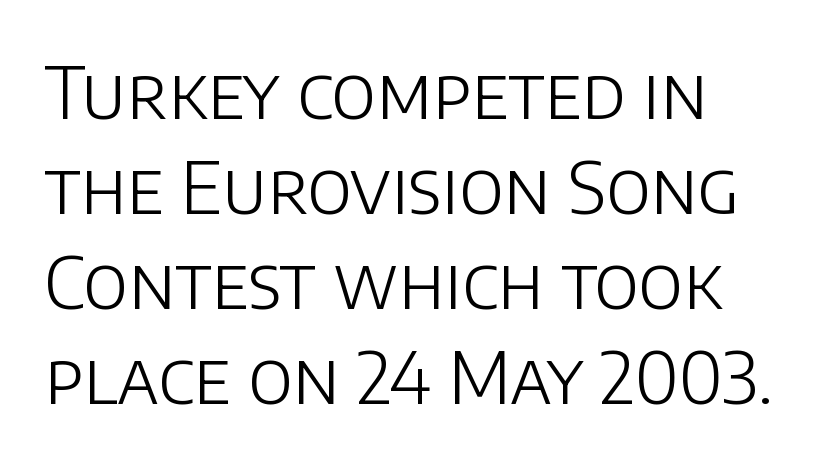
{"serif": "no", "italic": "no", "bold": "no", "weight": "light", "width": "normal", "stroke_contrast": "low", "x_height": "large", "monospaced": "no", "underline": "no", "align": "left", "line_spacing": "normal", "line_spacing_ratio": 1.32, "letter_spacing": "normal", "letter_spacing_em": 0.0, "glyph_px": 72}
